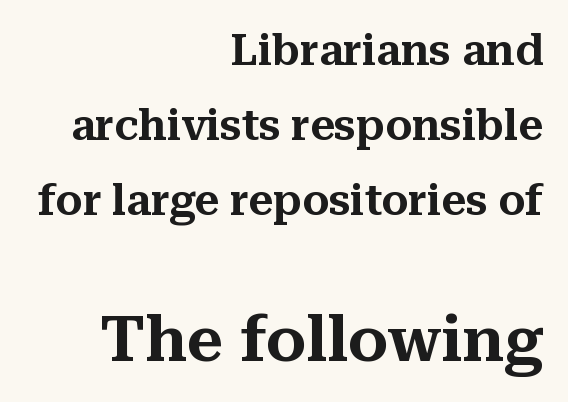
Look at the tracking — it's just the regular setting, nothing added. This layout puts the modest block above and the oversized block below. Caption: multi-line text, flush right, ragged left. The passage shown is not underscored anywhere. Look at the bottom of the vertical strokes: they flare into serifs here. If you drew a line through each stem, it would be perfectly vertical.
